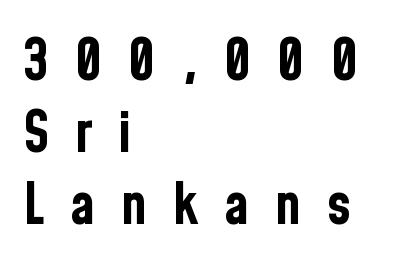
The image shows 57 px bold, condensed sans-serif type, upright; set left-aligned, normal line spacing (1.26x), unusually wide letter spacing (+0.45 em), not underlined; low stroke contrast and a medium x-height.
